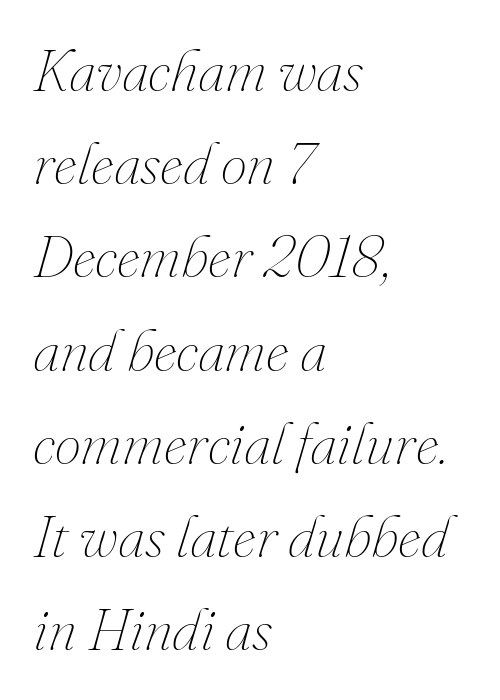
The image shows 59 px thin type, italic (leaning right); set left-aligned, normal line spacing (1.58x), normal letter spacing, not underlined; medium stroke contrast and a small x-height.
